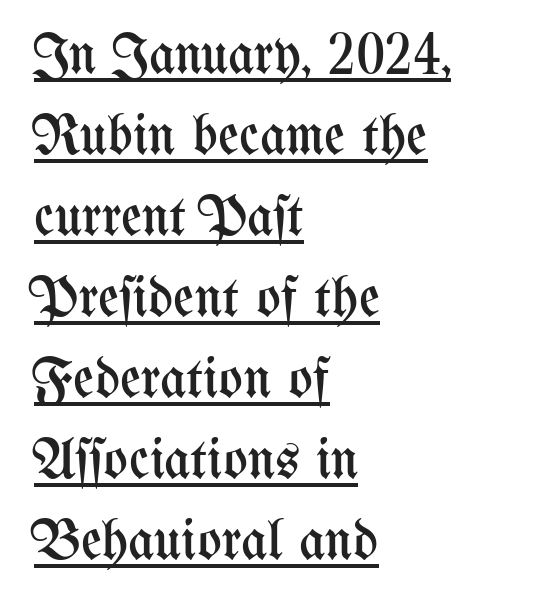
The image shows 57 px regular-weight, condensed type, upright; set left-aligned, normal line spacing (1.42x), normal letter spacing, underlined; medium stroke contrast and a medium x-height.
